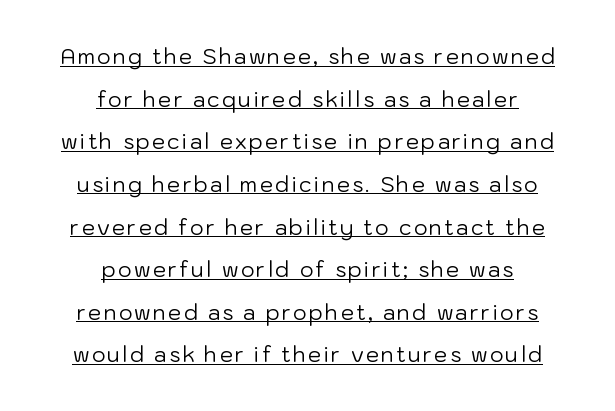
{"italic": "no", "bold": "no", "underline": "yes", "align": "center", "line_spacing": "loose", "line_spacing_ratio": 2.03, "glyph_px": 21}
